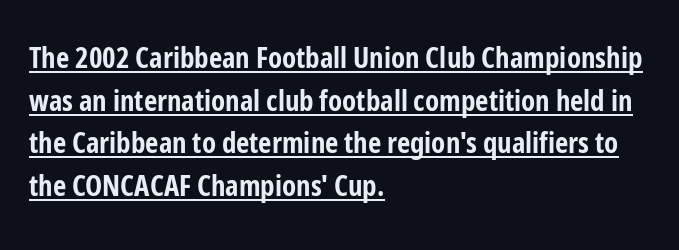
These lines stack with their left ends in a neat column. There is no visible air inserted between adjacent glyphs. The passage shown is typeset with a sans-serif family. Chunky letters — that's bold for sure.
